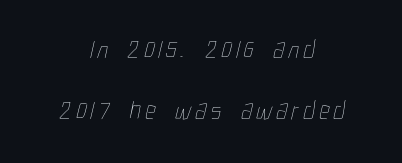
Anything drawn beneath the words? Only blank space. The paragraph shown floats in the horizontal middle. Stem width sits at or under what a default text font uses. You could fit nearly another row in the gap between these rows.
